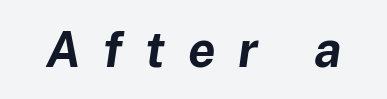
The image shows 49 px bold type, italic (leaning right); set unusually wide letter spacing (+0.46 em), not underlined; low stroke contrast and a medium x-height.
